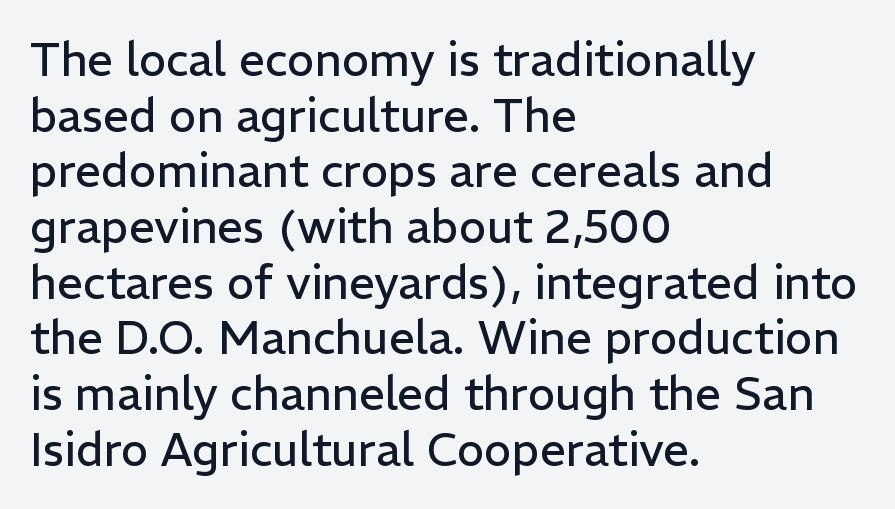
Q: Is the text bold? A: No.
Q: Is the text italic (slanted)? A: No, it is upright.
Q: Is the typeface a serif or a sans-serif typeface? A: Sans-serif.
Q: Is the text underlined? A: No.
Q: How is the paragraph aligned? A: Left-aligned.
Q: Is the spacing between letters normal or unusually wide? A: Normal.
Q: Width (condensed, normal, or wide)? A: Normal.
Q: Stroke contrast? A: Low.
Q: x-height? A: Medium.
Q: Monospaced? A: No.
